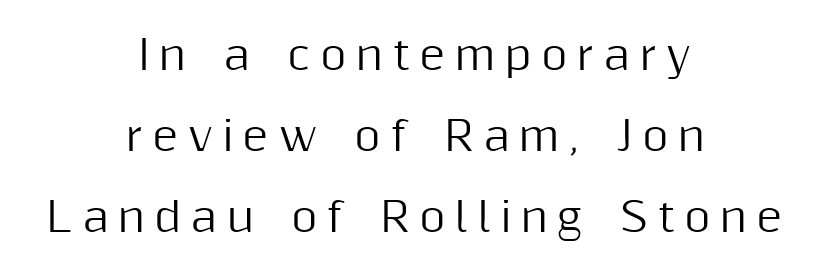
Q: Is the text italic (slanted)? A: No, it is upright.
Q: Is the typeface a serif or a sans-serif typeface? A: Sans-serif.
Q: Is the text underlined? A: No.
Q: How is the paragraph aligned? A: Centered.
Q: Is the spacing between letters normal or unusually wide? A: Unusually wide.
Q: Is the spacing between lines tight, normal or loose? A: Loose.
Q: Width (condensed, normal, or wide)? A: Normal.
Q: Stroke contrast? A: Medium.
Q: x-height? A: Medium.
Q: Monospaced? A: No.
